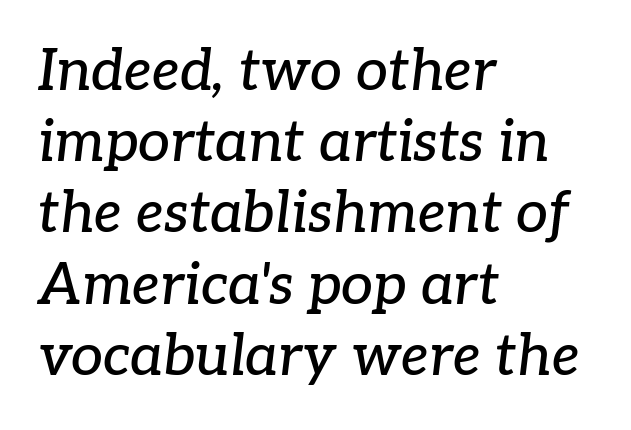
Regarding leading, the lines here are spaced in the standard way. Descender tails drop into unmarked territory. Observe the lean: these are italic letterforms. Yep, those are serifs on the letters. Notice how the passage keeps a crisp vertical edge on the left only.
